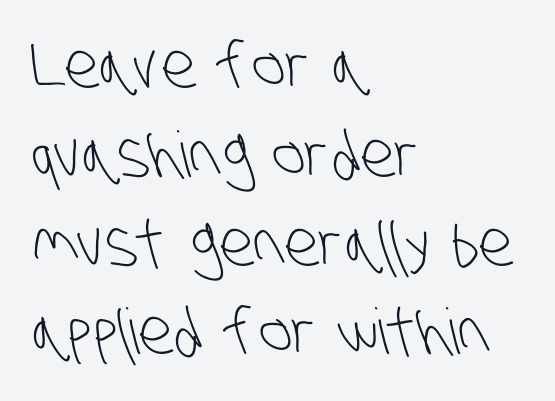
{"serif": "no", "bold": "no", "weight": "light", "width": "condensed", "stroke_contrast": "low", "x_height": "large", "monospaced": "no", "underline": "no", "align": "left", "line_spacing": "normal", "line_spacing_ratio": 1.41, "letter_spacing": "normal", "letter_spacing_em": 0.0, "glyph_px": 63}
